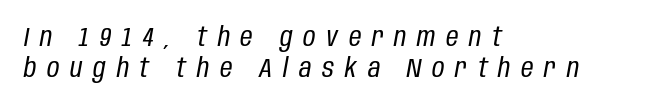
{"italic": "yes", "lean": "right", "slant_degrees": 10, "bold": "no", "underline": "no", "align": "left", "line_spacing": "tight", "line_spacing_ratio": 1.13, "letter_spacing": "wide", "letter_spacing_em": 0.4, "glyph_px": 27}
